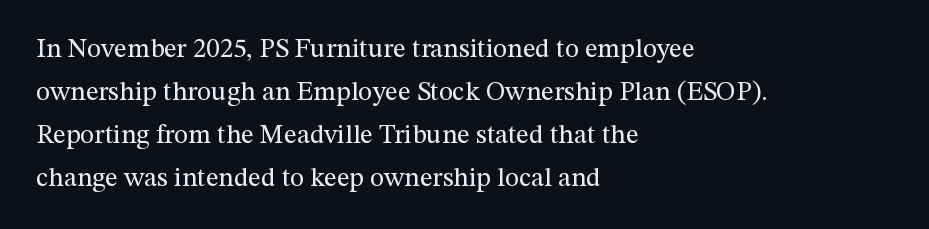
Line beginnings align vertically; line endings do not. Quick note: not italic, upright. No chunkiness to these letters — they're not bold. Default kerning and tracking; the words read as compact shapes.
